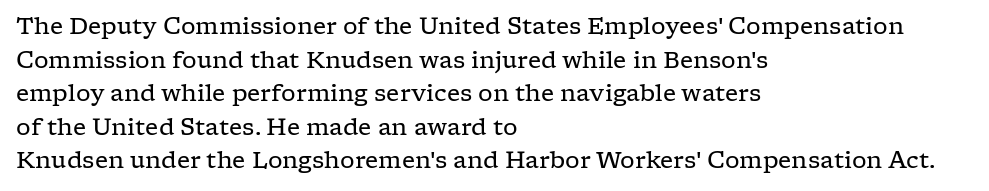
Q: Is the text bold? A: No.
Q: Is the text italic (slanted)? A: No, it is upright.
Q: Is the text underlined? A: No.
Q: How is the paragraph aligned? A: Left-aligned.
Q: Is the spacing between letters normal or unusually wide? A: Normal.
Q: Is the spacing between lines tight, normal or loose? A: Normal.
